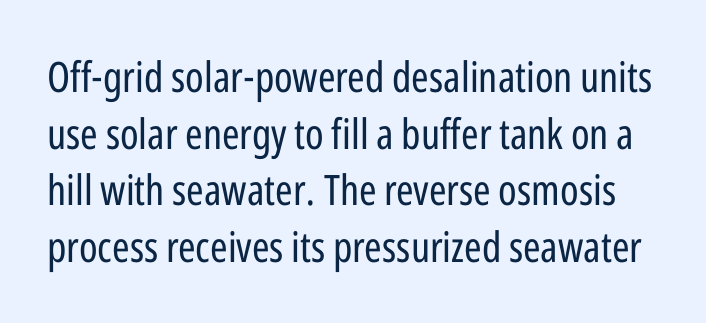
{"serif": "no", "italic": "no", "bold": "no", "weight": "regular", "width": "condensed", "stroke_contrast": "low", "x_height": "medium", "monospaced": "no", "underline": "no", "line_spacing": "normal", "line_spacing_ratio": 1.35, "letter_spacing": "normal", "letter_spacing_em": 0.0, "glyph_px": 42}
